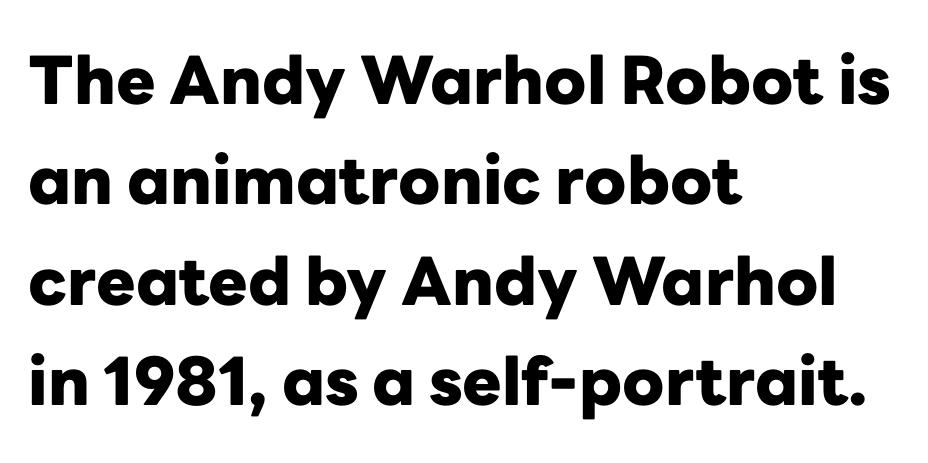
The image shows 66 px heavy sans-serif type, upright; set left-aligned, normal line spacing (1.52x), normal letter spacing, not underlined; low stroke contrast and a medium x-height.
